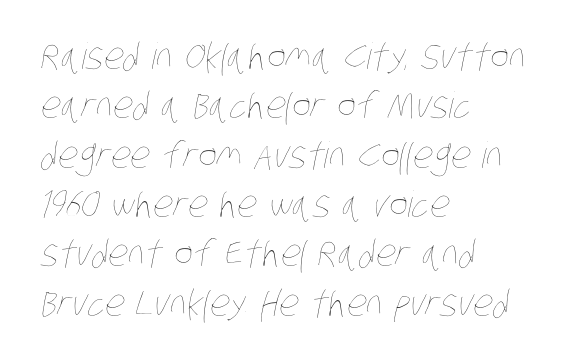
The image shows 36 px thin, condensed type; set left-aligned, normal line spacing (1.37x), normal letter spacing, not underlined; low stroke contrast and a large x-height.
